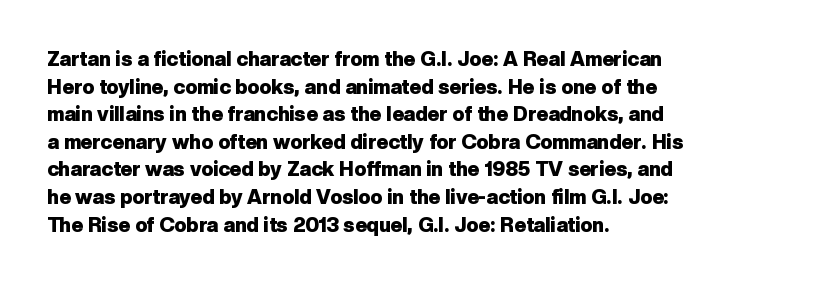
{"italic": "no", "bold": "yes", "underline": "no", "align": "left", "line_spacing": "normal", "line_spacing_ratio": 1.38, "letter_spacing": "normal", "letter_spacing_em": 0.0, "glyph_px": 20}
